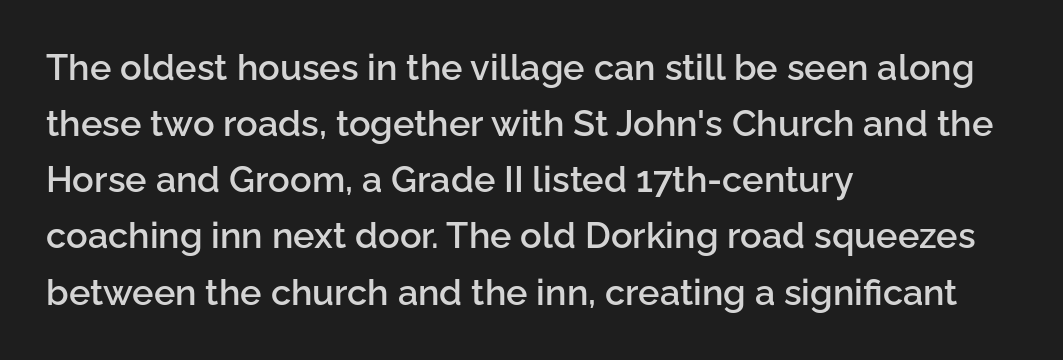
The rendering uses natural spacing where letterforms have individual widths. The passage is arranged the way most books set body copy — flush left. The letters are semibold — heavier than regular but short of a full bold. Tracking here is standard; glyphs follow each other at the usual distance. The foot of each line stays bare and open.
